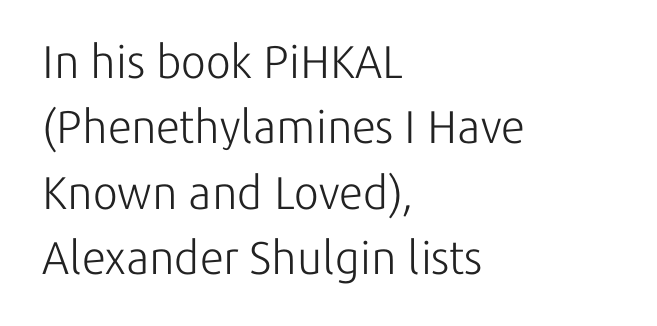
No word sits above an underline. One glance says typical: line gaps are just what's usual. Short and long lines alike share a common starting point at left. Ascenders rise straight up at ninety degrees.
